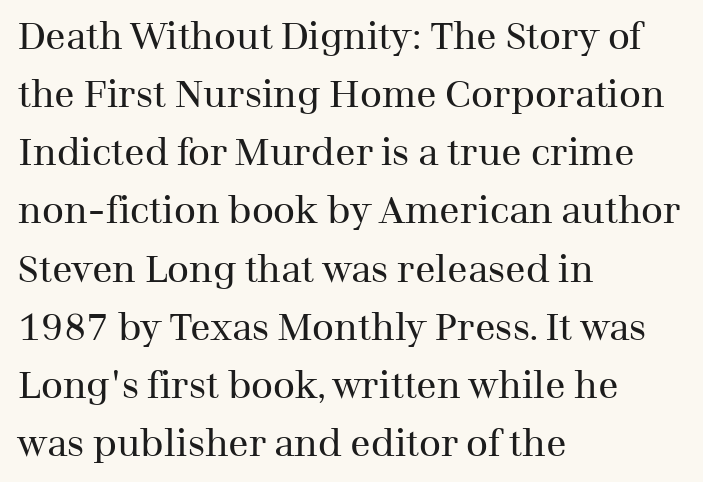
The image shows 38 px regular-weight serif type, upright; set left-aligned, normal line spacing (1.53x), normal letter spacing, not underlined; medium stroke contrast and a medium x-height.
